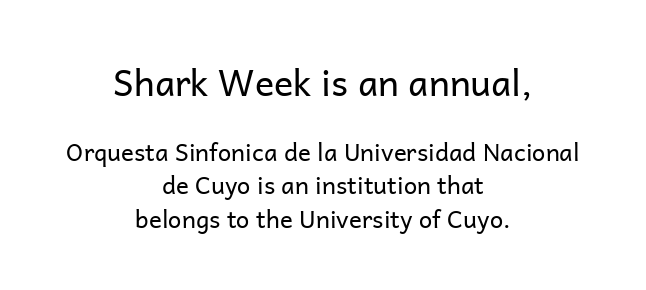
The image shows 36 px regular-weight sans-serif type, upright; set centered, normal line spacing (1.39x), normal letter spacing, not underlined; the first (top) block is 1.5x larger; low stroke contrast and a medium x-height.
